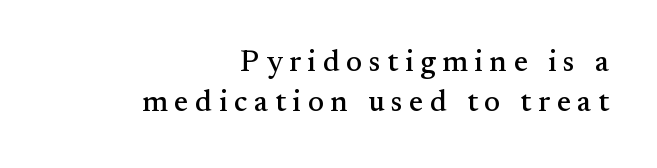
Q: Is the text italic (slanted)? A: No, it is upright.
Q: Is the typeface a serif or a sans-serif typeface? A: Serif.
Q: Is the text underlined? A: No.
Q: How is the paragraph aligned? A: Right-aligned.
Q: Is the spacing between letters normal or unusually wide? A: Unusually wide.
Q: Is the spacing between lines tight, normal or loose? A: Normal.
Q: Width (condensed, normal, or wide)? A: Normal.
Q: Stroke contrast? A: Medium.
Q: x-height? A: Small.
Q: Monospaced? A: No.
